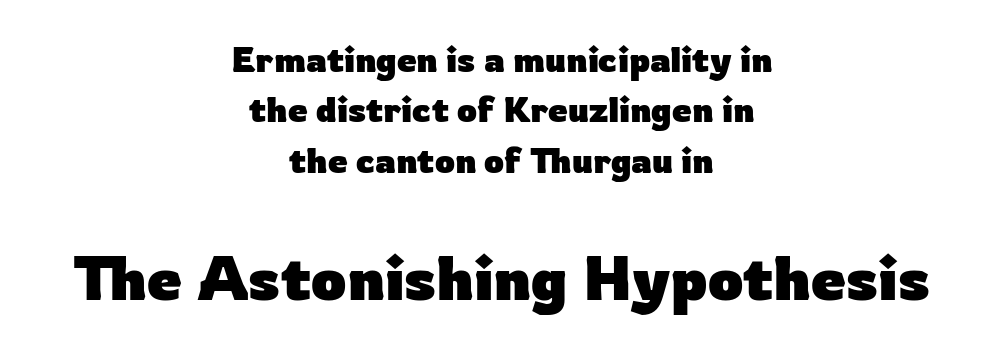
Q: Is the text bold? A: Yes.
Q: Is the text italic (slanted)? A: No, it is upright.
Q: Is the typeface a serif or a sans-serif typeface? A: Sans-serif.
Q: Is the text underlined? A: No.
Q: How is the paragraph aligned? A: Centered.
Q: Is the spacing between letters normal or unusually wide? A: Normal.
Q: Is the spacing between lines tight, normal or loose? A: Normal.
Q: Which block of text is set in a larger size, the first (top) or the second (bottom)? A: The second (bottom) one.
Q: Width (condensed, normal, or wide)? A: Normal.
Q: Stroke contrast? A: Low.
Q: x-height? A: Medium.
Q: Monospaced? A: No.
